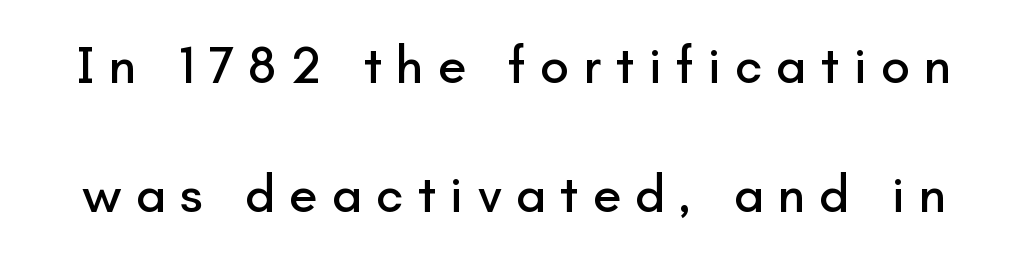
The image shows 52 px sans-serif type, upright; set loose line spacing (2.48x), unusually wide letter spacing (+0.27 em), not underlined; low stroke contrast and a small x-height.
